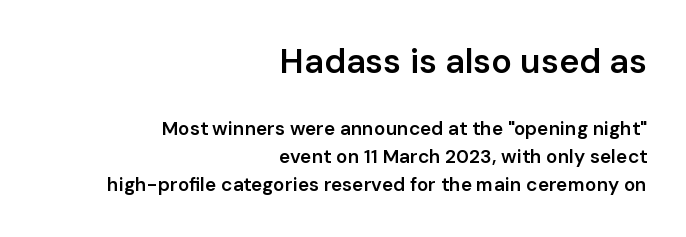
The image shows 34 px semibold sans-serif type, upright; set right-aligned, normal line spacing (1.47x), normal letter spacing, not underlined; the first (top) block is 1.79x larger; low stroke contrast and a medium x-height.
